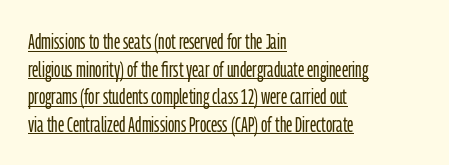
Q: Is the text bold? A: No.
Q: Is the text italic (slanted)? A: No, it is upright.
Q: Is the text underlined? A: Yes.
Q: How is the paragraph aligned? A: Left-aligned.
Q: Is the spacing between letters normal or unusually wide? A: Normal.
Q: Is the spacing between lines tight, normal or loose? A: Normal.
